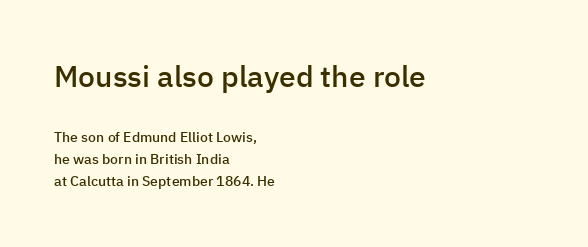
{"serif": "no", "italic": "no", "bold": "semi", "weight": "semibold", "width": "normal", "stroke_contrast": "low", "x_height": "medium", "monospaced": "no", "underline": "no", "align": "left", "line_spacing": "normal", "line_spacing_ratio": 1.59, "letter_spacing": "normal", "letter_spacing_em": 0.0, "larger_block": "first", "size_ratio": 2.14, "glyph_px": 30}
